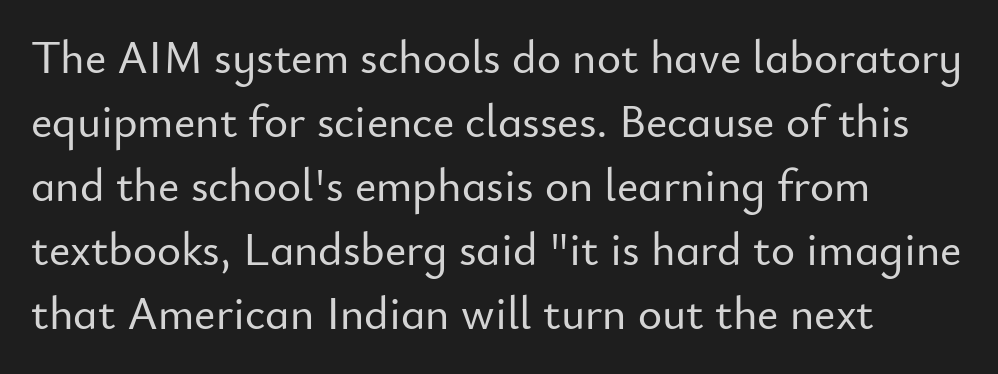
Regarding leading, the lines here are spaced in the standard way. The axis of the letterforms is exactly vertical. This sample uses plain, unmodified letter spacing. Teacher's note: observe the even left margin — that is flush-left alignment. Beneath every word, the page is bare.
